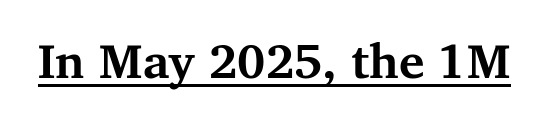
{"serif": "yes", "italic": "no", "bold": "yes", "weight": "bold", "width": "normal", "stroke_contrast": "medium", "x_height": "medium", "monospaced": "no", "underline": "yes", "letter_spacing": "normal", "letter_spacing_em": 0.0, "glyph_px": 48}
